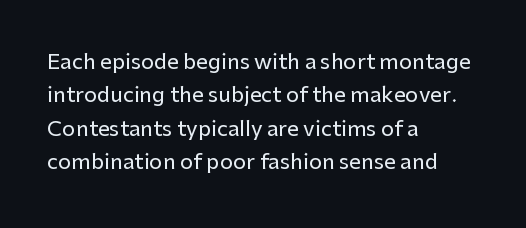
{"italic": "no", "underline": "no", "align": "left", "line_spacing": "normal", "line_spacing_ratio": 1.59, "letter_spacing": "normal", "letter_spacing_em": 0.0, "glyph_px": 21}
